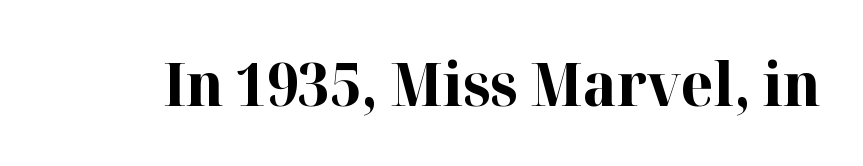
Q: Is the text bold? A: Yes.
Q: Is the text italic (slanted)? A: No, it is upright.
Q: Is the typeface a serif or a sans-serif typeface? A: Serif.
Q: Is the text underlined? A: No.
Q: Is the spacing between letters normal or unusually wide? A: Normal.
Q: Width (condensed, normal, or wide)? A: Normal.
Q: Stroke contrast? A: High.
Q: x-height? A: Medium.
Q: Monospaced? A: No.
